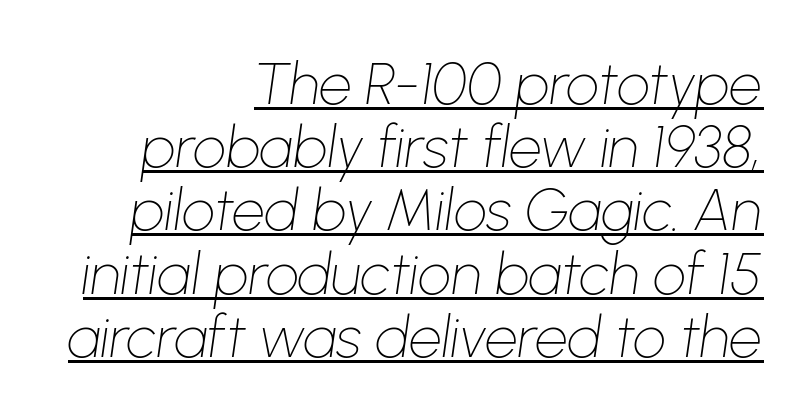
Q: Is the text bold? A: No.
Q: Is the text italic (slanted)? A: Yes, it leans right by about 8 degrees.
Q: Is the text underlined? A: Yes.
Q: How is the paragraph aligned? A: Right-aligned.
Q: Is the spacing between letters normal or unusually wide? A: Normal.
Q: Is the spacing between lines tight, normal or loose? A: Tight.
Q: Width (condensed, normal, or wide)? A: Normal.
Q: Stroke contrast? A: Low.
Q: x-height? A: Medium.
Q: Monospaced? A: No.
